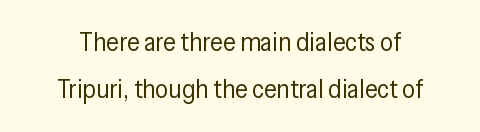
No letter is thick-stroked: the sample isn't bold. The type is set solid horizontally, with unmodified tracking. This sample uses an upright cut, with every glyph sitting square on the baseline. Any mark beneath the type? The region is blank.
